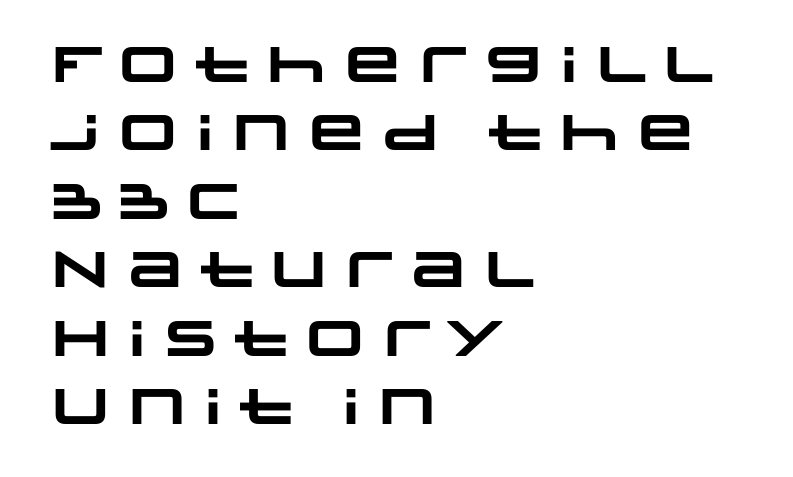
{"serif": "no", "bold": "yes", "weight": "heavy", "width": "wide", "stroke_contrast": "low", "x_height": "large", "monospaced": "no", "underline": "no", "align": "left", "line_spacing": "normal", "line_spacing_ratio": 1.37, "letter_spacing": "normal", "letter_spacing_em": 0.0, "glyph_px": 50}
